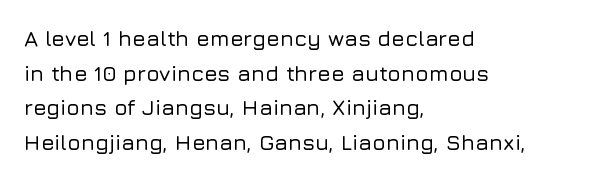
The image shows 22 px text type, upright; set left-aligned, normal line spacing (1.57x), normal letter spacing, not underlined.
